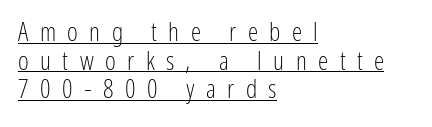
Summary of weight: not heavy and not bold. Vertical spacing — tight. No italicization has been applied; the sample stays upright. The face used here appears with an underline applied.
